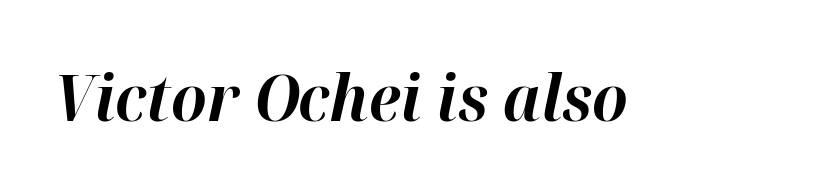
Q: Is the text bold? A: Yes.
Q: Is the text italic (slanted)? A: Yes, it leans right by about 12 degrees.
Q: Is the text underlined? A: No.
Q: Is the spacing between letters normal or unusually wide? A: Normal.
Q: Width (condensed, normal, or wide)? A: Normal.
Q: Stroke contrast? A: High.
Q: x-height? A: Medium.
Q: Monospaced? A: No.
